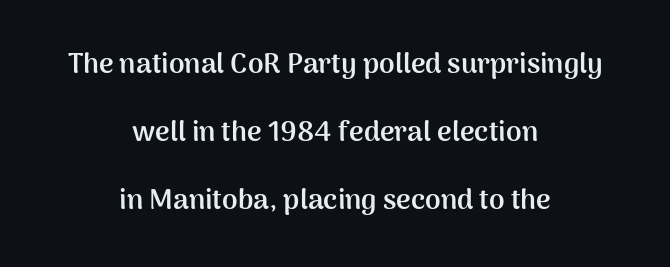
{"serif": "no", "italic": "no", "bold": "yes", "weight": "semibold", "width": "normal", "stroke_contrast": "medium", "x_height": "medium", "monospaced": "no", "underline": "no", "align": "center", "line_spacing": "loose", "line_spacing_ratio": 2.42, "letter_spacing": "normal", "letter_spacing_em": 0.0, "glyph_px": 28}
